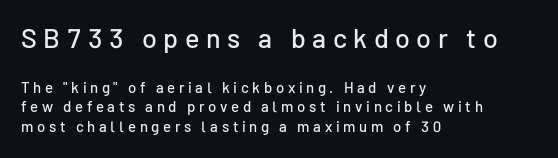
Q: Is the text italic (slanted)? A: No, it is upright.
Q: Is the text underlined? A: No.
Q: How is the paragraph aligned? A: Left-aligned.
Q: Is the spacing between letters normal or unusually wide? A: Unusually wide.
Q: Is the spacing between lines tight, normal or loose? A: Normal.
Q: Which block of text is set in a larger size, the first (top) or the second (bottom)? A: The first (top) one.
